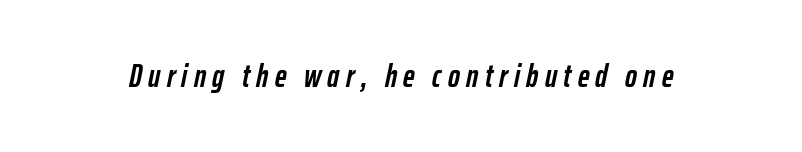
{"italic": "yes", "lean": "right", "slant_degrees": 12, "bold": "yes", "weight": "semibold", "width": "condensed", "stroke_contrast": "low", "x_height": "medium", "monospaced": "no", "underline": "no", "letter_spacing": "wide", "letter_spacing_em": 0.2, "glyph_px": 32}
